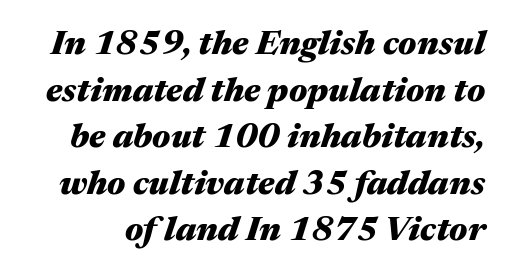
The image shows 34 px heavy, wide type, italic (leaning right); set normal line spacing (1.37x), normal letter spacing, not underlined; medium stroke contrast and a medium x-height.
